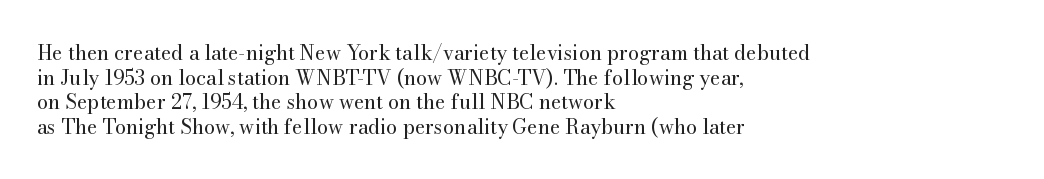
Q: Is the text bold? A: No.
Q: Is the text italic (slanted)? A: No, it is upright.
Q: Is the text underlined? A: No.
Q: How is the paragraph aligned? A: Left-aligned.
Q: Is the spacing between letters normal or unusually wide? A: Normal.
